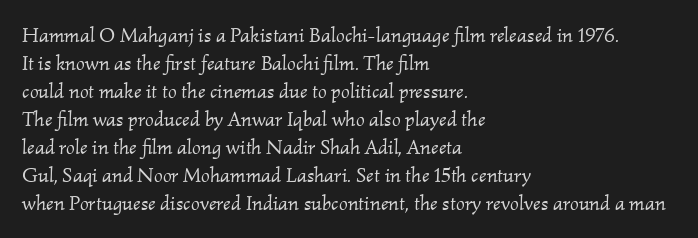
{"italic": "yes", "lean": "right", "slant_degrees": 2, "bold": "no", "underline": "no", "align": "left", "line_spacing": "normal", "line_spacing_ratio": 1.33, "letter_spacing": "normal", "letter_spacing_em": 0.0, "glyph_px": 21}
